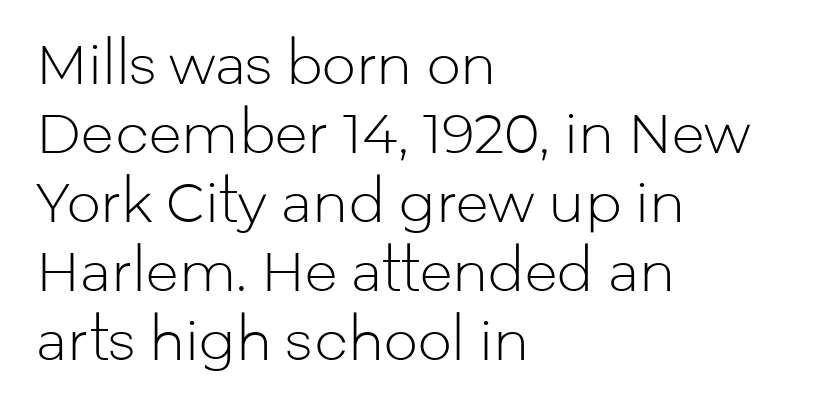
Does the copy run flush right? No — it runs flush left. Short note: letters normally spaced. The type sits square on the baseline with zero lean. This sample has the flowing, uneven cadence of proportional lettering. What's the leading like? Ordinary, nothing unusual. The zone under the glyphs is completely vacant.
